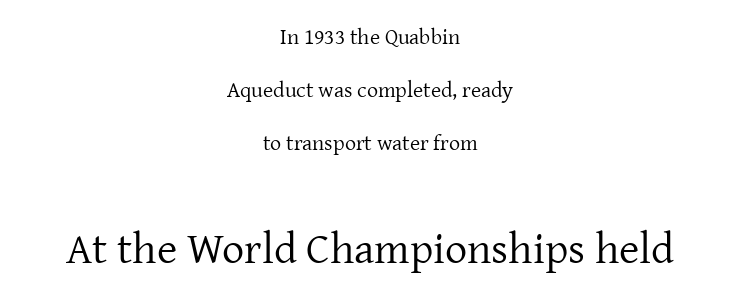
The face used here is proportionally spaced, like ordinary book or web type. Italic? Not at all — the glyphs are vertical. Regarding serifs, this sample has them. Compared with a flush-left layout, this one balances lines on the center instead. Stem width sits at or under what a default text font uses. What's the leading like? Stretched, with rows far apart.
